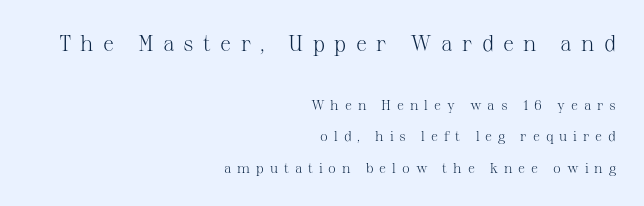
{"italic": "no", "bold": "no", "underline": "no", "align": "right", "line_spacing": "loose", "line_spacing_ratio": 2.24, "letter_spacing": "wide", "letter_spacing_em": 0.42, "larger_block": "first", "size_ratio": 1.57, "glyph_px": 22}
